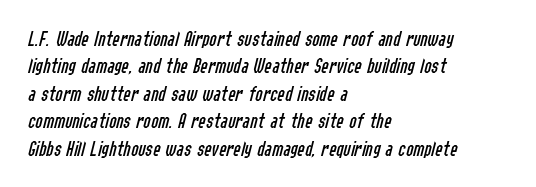
In terms of leading, this rendering sits right in the middle. Horizontally, the lines are justified to the leading edge only. A clean baseline with only descenders dipping below it. An italicized treatment has been applied to the whole sample. These glyphs show unthickened strokes, regular width or finer.
